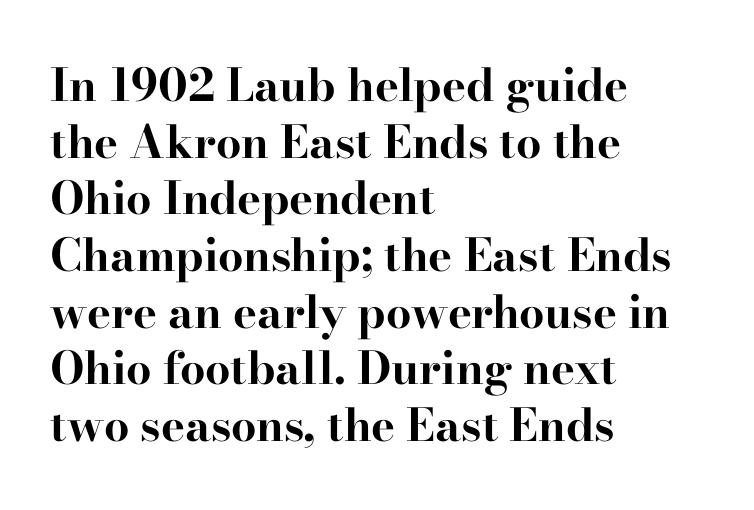
You can tell it's not italic because the verticals are truly vertical. Descender tails drop into unmarked territory. These lines are rendered in a variable-pitch font. Caption: multi-line text, flush left, ragged right. Weight check: bold — yes, fully. Glyph-to-glyph distance matches everyday printed text.
